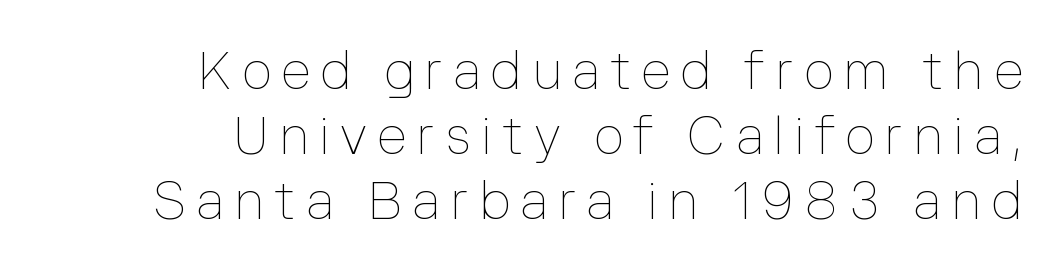
The rendering uses natural spacing where letterforms have individual widths. These lines stack with their right ends in a neat column. Designer's note — italics off, roman on. Words float on clear page, feet unadorned. Stems and bowls with no extra thickness — not bold.
